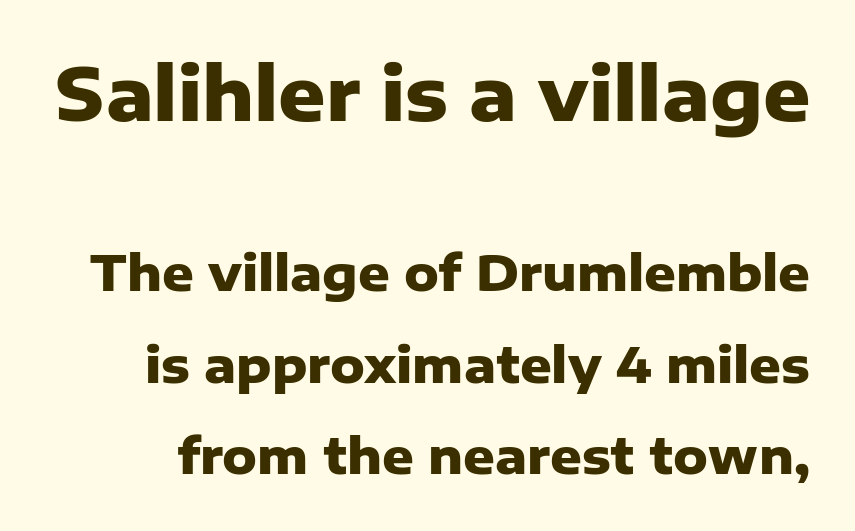
The image shows 73 px heavy sans-serif type, upright; set line spacing 1.87x, normal letter spacing, not underlined; the first (top) block is 1.49x larger; low stroke contrast and a medium x-height.
